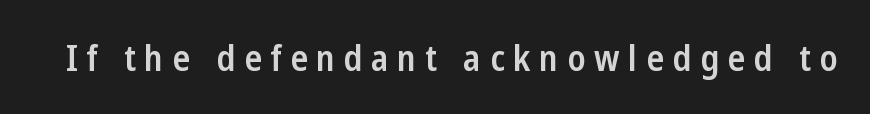
Q: Is the text bold? A: Semi-bold.
Q: Is the text italic (slanted)? A: No, it is upright.
Q: Is the typeface a serif or a sans-serif typeface? A: Sans-serif.
Q: Is the text underlined? A: No.
Q: Is the spacing between letters normal or unusually wide? A: Unusually wide.
Q: Width (condensed, normal, or wide)? A: Condensed.
Q: Stroke contrast? A: Low.
Q: x-height? A: Medium.
Q: Monospaced? A: No.
